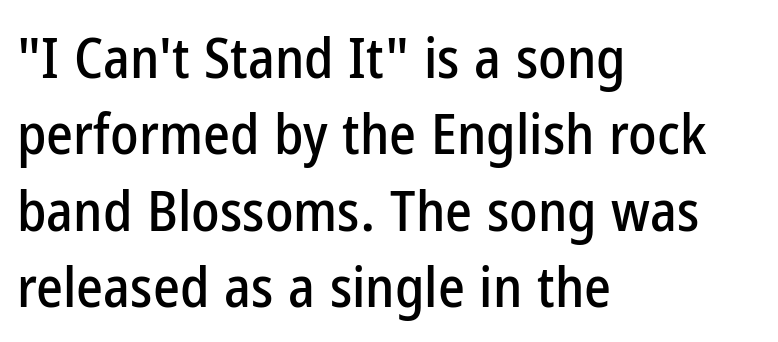
To sum up the face: it is a sans, with no serifs. Tracking here is standard; glyphs follow each other at the usual distance. Only glyphs here, with clear space below each row. This sample uses an upright cut, with every glyph sitting square on the baseline.
